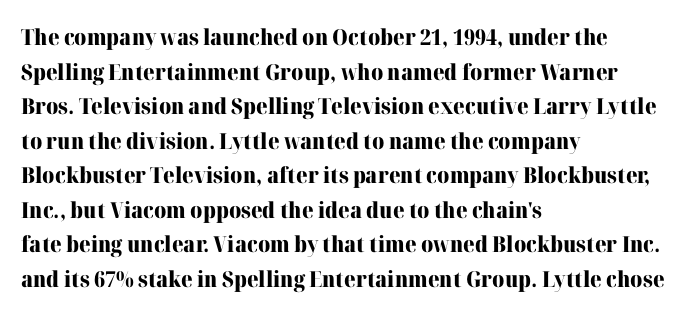
This sample uses an upright cut, with every glyph sitting square on the baseline. Whoever set this chose a conventional vertical rhythm. Students, note that the glyphs here touch the page at normal intervals. Strokes here are thick enough to call this a true bold.
